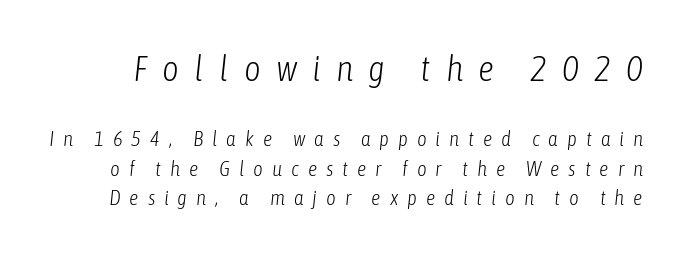
Visually, the top section dominates because its glyphs are scaled up. Caption: expanded tracking, letters set apart. This sample keeps an unexceptional amount of space between lines. Is the stroke heavy? The answer is a plain regular-or-lighter. Words float on clear page, feet unadorned.
